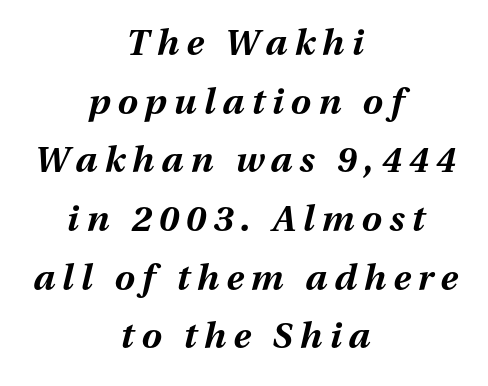
Underline: absent. Proportional: the letters do not fall into vertical columns. Tall strokes in this sample are angled rather than plumb. Students, observe: this is what conventionally led text looks like. Compared with a flush-left layout, this one balances lines on the center instead. Substantial extra tracking has been applied to these lines.
